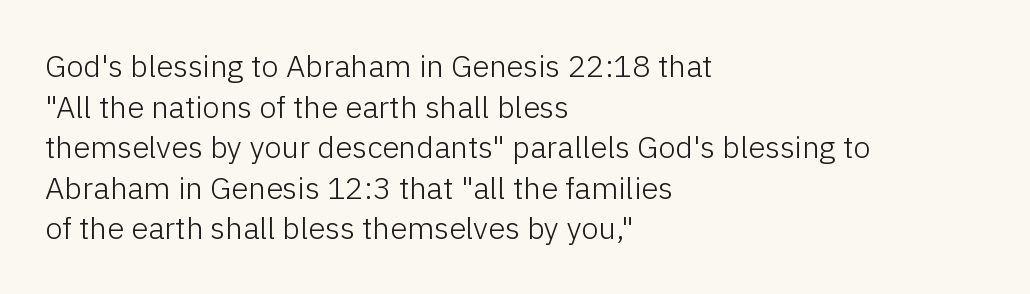
To sum up the face: it is a sans, with no serifs. Tracking value appears to be zero — textbook default spacing. Unbolded letterforms with no extra heft. Here the designer chose a conventional face with non-uniform glyph widths.
